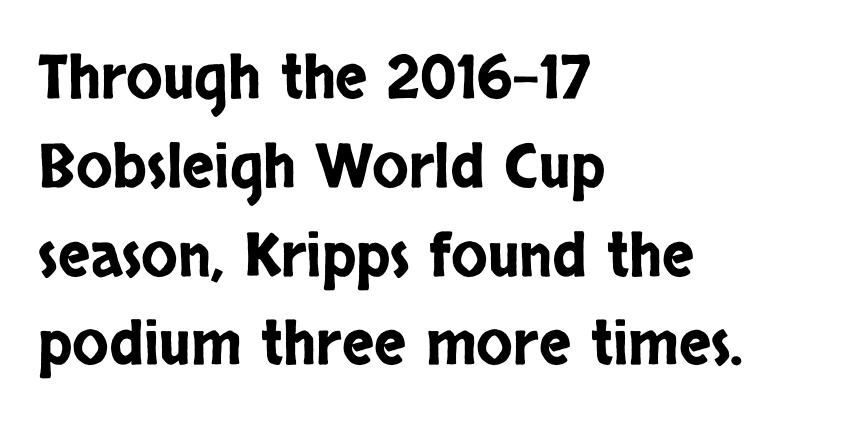
Q: Is the text italic (slanted)? A: No, it is upright.
Q: Is the typeface a serif or a sans-serif typeface? A: Sans-serif.
Q: Is the text underlined? A: No.
Q: How is the paragraph aligned? A: Left-aligned.
Q: Is the spacing between letters normal or unusually wide? A: Normal.
Q: Is the spacing between lines tight, normal or loose? A: Normal.
Q: Width (condensed, normal, or wide)? A: Condensed.
Q: Stroke contrast? A: Low.
Q: x-height? A: Large.
Q: Monospaced? A: No.
